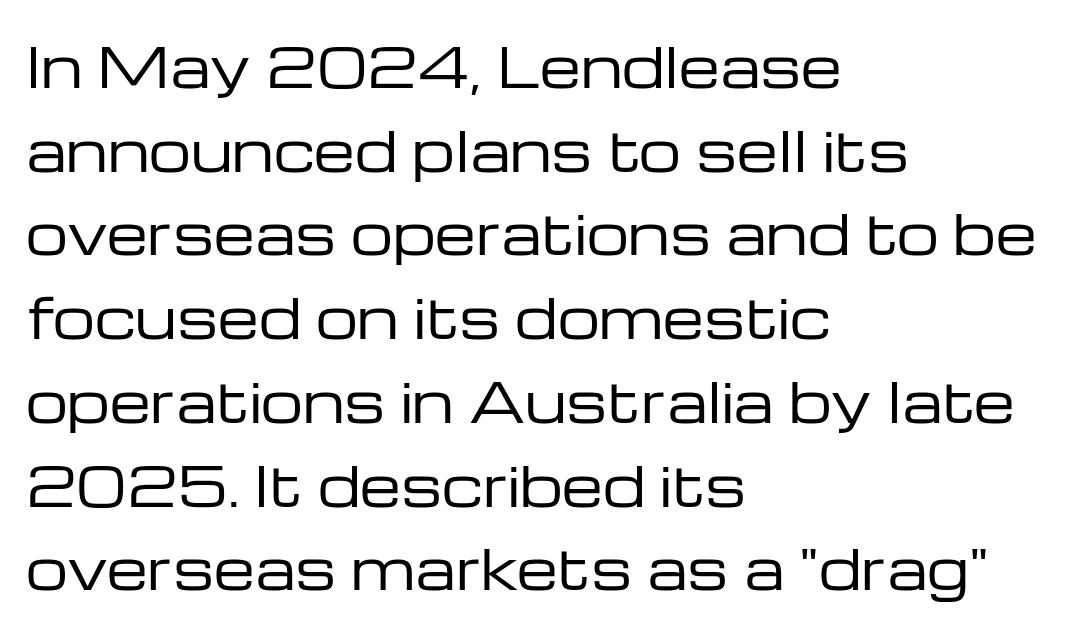
The image shows 53 px regular-weight, wide sans-serif type, upright; set left-aligned, normal line spacing (1.58x), normal letter spacing, not underlined; low stroke contrast and a medium x-height.
